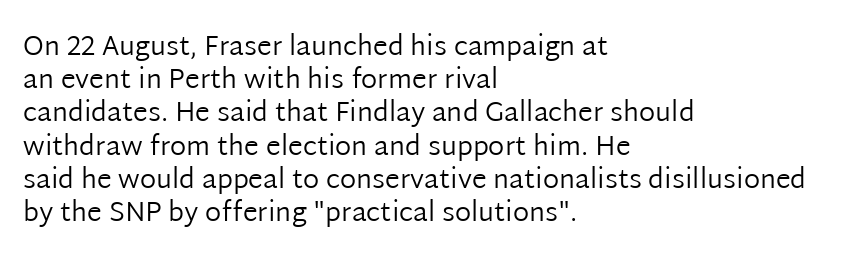
{"italic": "no", "bold": "no", "underline": "no", "align": "left", "line_spacing_ratio": 1.23, "letter_spacing": "normal", "letter_spacing_em": 0.0, "glyph_px": 27}
